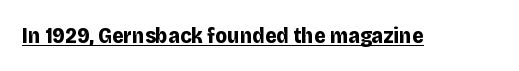
The image shows 22 px bold type, upright; set normal letter spacing, underlined.
